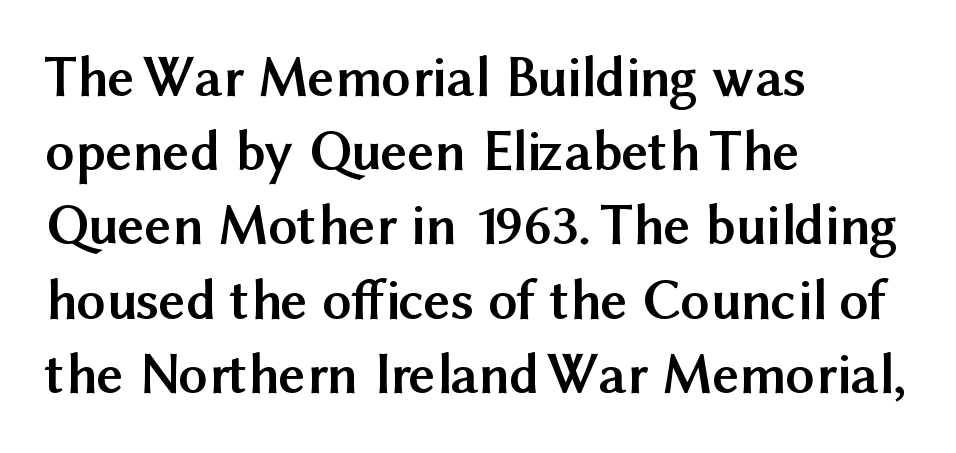
The zone under the glyphs is completely vacant. The typesetting leans heavy: a genuine bold. The tracking reads as untouched default to a designer's eye. The lines sit at an ordinary, default distance from one another. This sample has the flowing, uneven cadence of proportional lettering. The setting favours the left margin, as ordinary paragraphs usually do.
